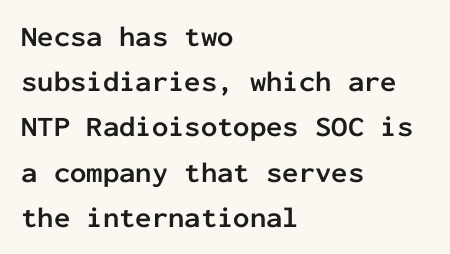
Is this a fixed-width face? Yes — each glyph sits in an identical cell. Weight check: bold — yes, fully. Nothing sits at the stroke ends, so this counts as sans-serif. The lines sit at an ordinary, default distance from one another.
